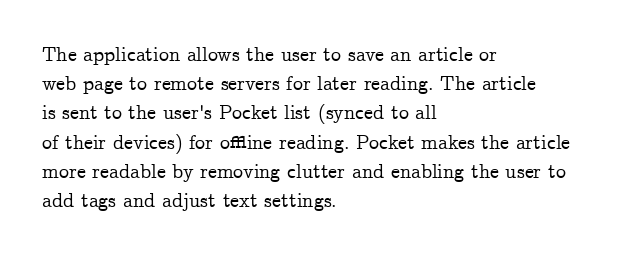
{"italic": "no", "underline": "no", "align": "left", "line_spacing": "normal", "line_spacing_ratio": 1.46, "letter_spacing": "normal", "letter_spacing_em": 0.0, "glyph_px": 20}
